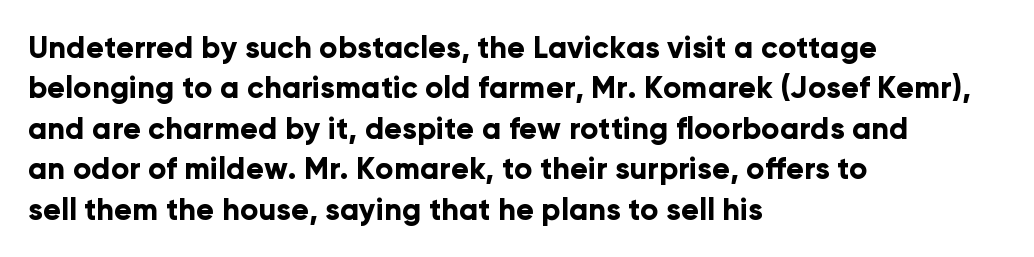
Q: Is the text bold? A: Yes.
Q: Is the text italic (slanted)? A: No, it is upright.
Q: Is the typeface a serif or a sans-serif typeface? A: Sans-serif.
Q: Is the text underlined? A: No.
Q: How is the paragraph aligned? A: Left-aligned.
Q: Is the spacing between letters normal or unusually wide? A: Normal.
Q: Is the spacing between lines tight, normal or loose? A: Normal.
Q: Width (condensed, normal, or wide)? A: Normal.
Q: Stroke contrast? A: Low.
Q: x-height? A: Medium.
Q: Monospaced? A: No.
